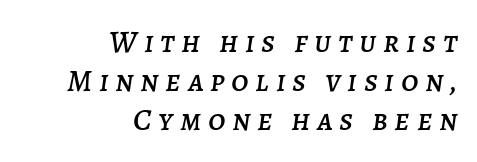
Q: Is the text italic (slanted)? A: Yes, it leans right by about 7 degrees.
Q: Is the text underlined? A: No.
Q: How is the paragraph aligned? A: Right-aligned.
Q: Is the spacing between letters normal or unusually wide? A: Unusually wide.
Q: Is the spacing between lines tight, normal or loose? A: Normal.
Q: Width (condensed, normal, or wide)? A: Normal.
Q: Stroke contrast? A: Low.
Q: x-height? A: Large.
Q: Monospaced? A: No.
